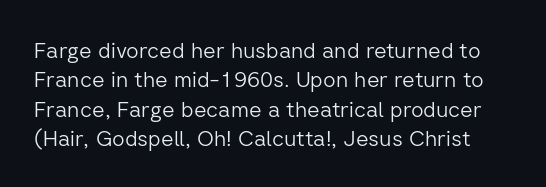
{"italic": "no", "bold": "no", "underline": "no", "line_spacing": "normal", "line_spacing_ratio": 1.33, "letter_spacing": "normal", "letter_spacing_em": 0.0, "glyph_px": 22}
